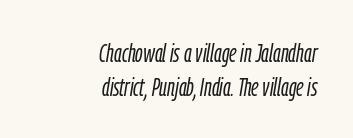
The image shows 26 px text type, italic (leaning right); set right-aligned, normal line spacing (1.29x), normal letter spacing, not underlined.
